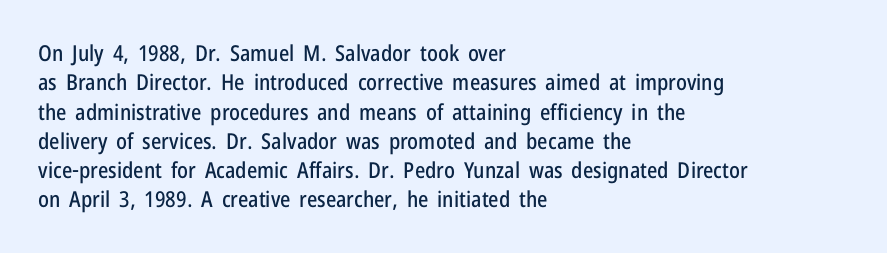
The image shows 22 px text type, upright; set left-aligned, normal line spacing (1.33x), normal letter spacing, not underlined.
